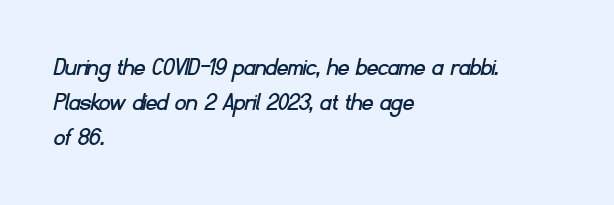
Q: Is the text underlined? A: No.
Q: How is the paragraph aligned? A: Left-aligned.
Q: Is the spacing between letters normal or unusually wide? A: Normal.
Q: Is the spacing between lines tight, normal or loose? A: Normal.
